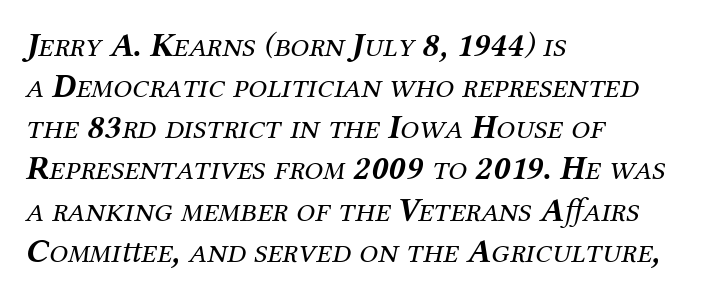
Q: Is the text bold? A: No.
Q: Is the text italic (slanted)? A: Yes, it leans right by about 12 degrees.
Q: Is the typeface a serif or a sans-serif typeface? A: Serif.
Q: Is the text underlined? A: No.
Q: How is the paragraph aligned? A: Left-aligned.
Q: Is the spacing between letters normal or unusually wide? A: Normal.
Q: Width (condensed, normal, or wide)? A: Normal.
Q: Stroke contrast? A: Medium.
Q: x-height? A: Medium.
Q: Monospaced? A: No.
